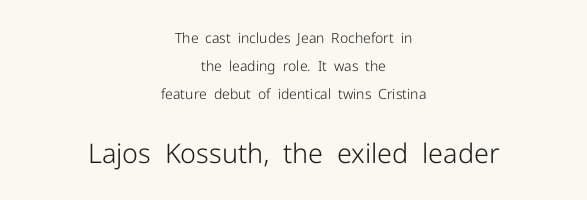
{"italic": "no", "bold": "no", "underline": "no", "align": "center", "line_spacing": "loose", "line_spacing_ratio": 2.01, "letter_spacing": "normal", "letter_spacing_em": 0.0, "larger_block": "second", "size_ratio": 1.93, "glyph_px": 27}
